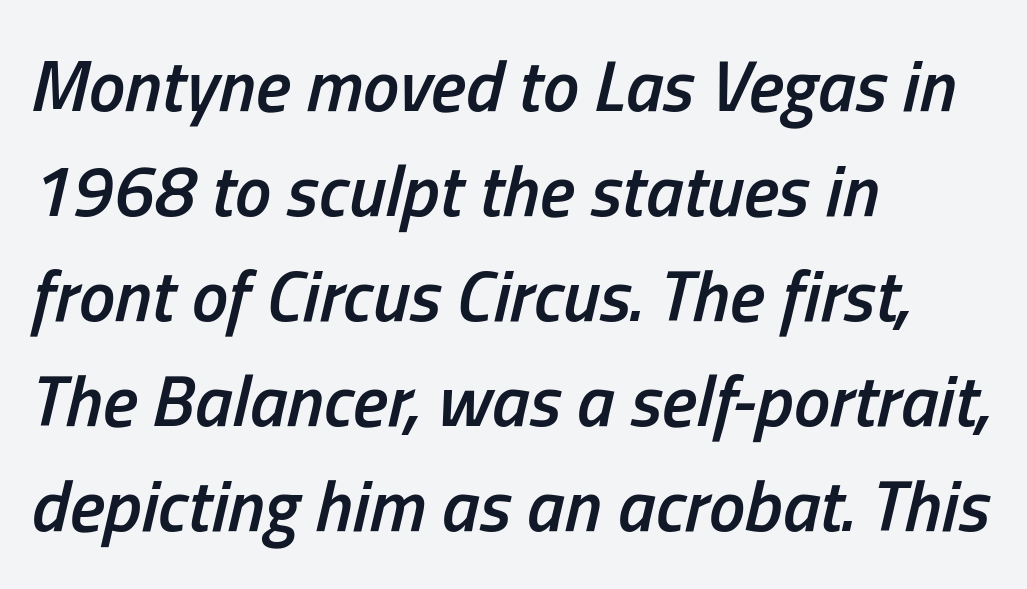
{"italic": "yes", "lean": "right", "slant_degrees": 13, "bold": "semi", "weight": "semibold", "width": "condensed", "stroke_contrast": "low", "x_height": "medium", "monospaced": "no", "underline": "no", "align": "left", "line_spacing": "normal", "line_spacing_ratio": 1.44, "letter_spacing": "normal", "letter_spacing_em": 0.0, "glyph_px": 73}
